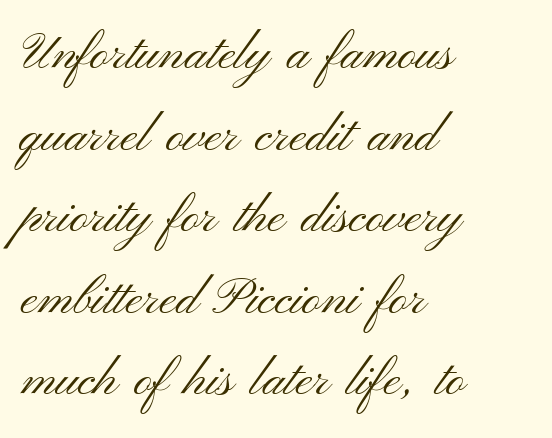
Q: Is the text bold? A: No.
Q: Is the text italic (slanted)? A: Yes.
Q: Is the typeface a serif or a sans-serif typeface? A: Sans-serif.
Q: Is the text underlined? A: No.
Q: How is the paragraph aligned? A: Left-aligned.
Q: Is the spacing between letters normal or unusually wide? A: Normal.
Q: Is the spacing between lines tight, normal or loose? A: Normal.
Q: Width (condensed, normal, or wide)? A: Wide.
Q: Stroke contrast? A: Medium.
Q: x-height? A: Small.
Q: Monospaced? A: No.
